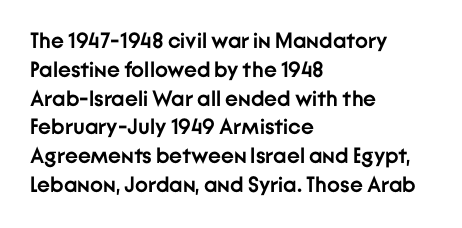
The rows are spaced the way most documents space them. Its strokes are broad and dark, the hallmark of bold type. Posture: upright roman. A bare baseline throughout the passage.
